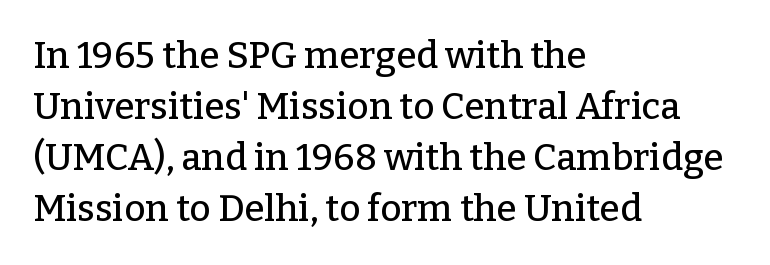
Is there any slant? The stems are plumb. I'd call this a serif setting — the letters wear small feet. A typesetter would call this proportional, since set widths differ per character. Caption: standard tracking, unaltered. Is the block centered? No — it sits flush against the left margin. The space directly below the letters is spotless.
